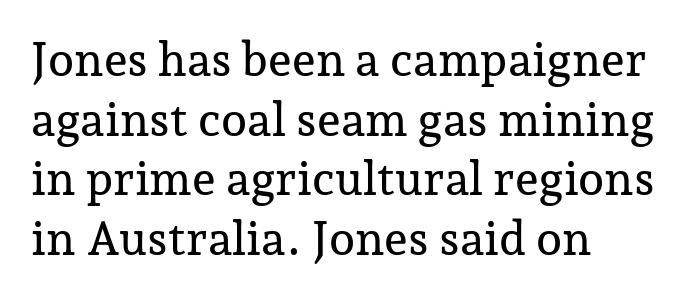
Plain, unruled lines of type. Character widths vary here, with narrow letters taking less room than wide ones. The letters carry serifs — small finishing strokes at the ends of their stems. The lines are quadded left.
